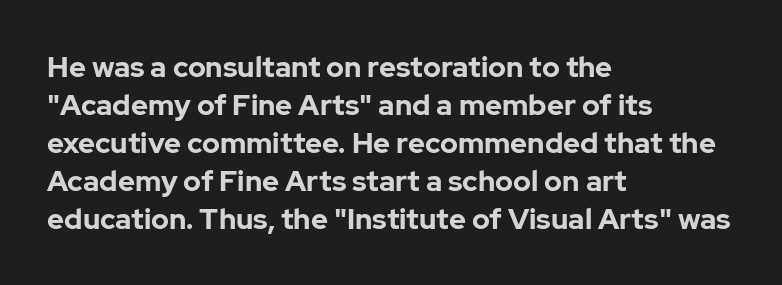
Alignment: flush left. Does extra space separate the letters? No, they use regular spacing. Varying glyph widths throughout — classic text-font behaviour. One glance says typical: line gaps are just what's usual. Descender tails drop into unmarked territory. It's the straight-up-and-down kind of type.
